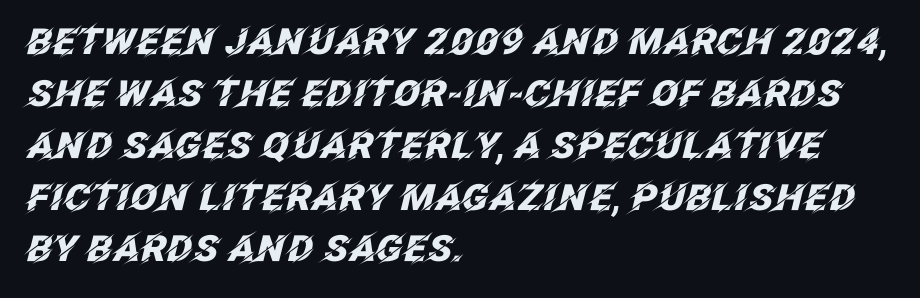
The image shows 36 px heavy type, italic (leaning right); set left-aligned, normal line spacing (1.44x), normal letter spacing, not underlined; low stroke contrast and a large x-height.
